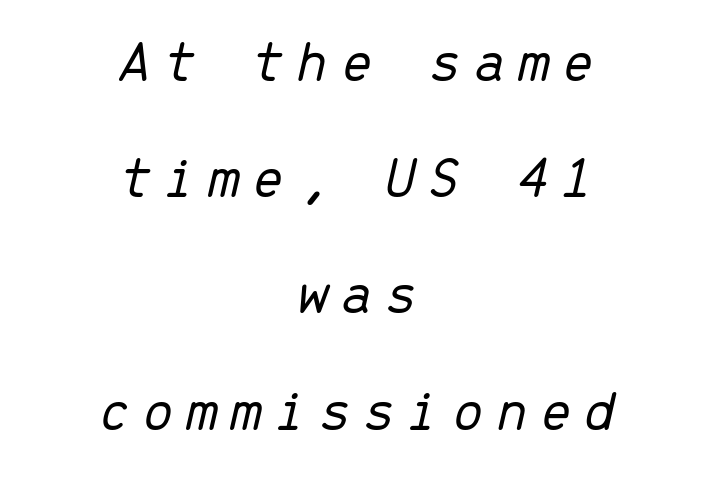
The image shows 59 px light type, italic (leaning right), monospaced; set centered, loose line spacing (1.97x), not underlined; low stroke contrast and a medium x-height.
